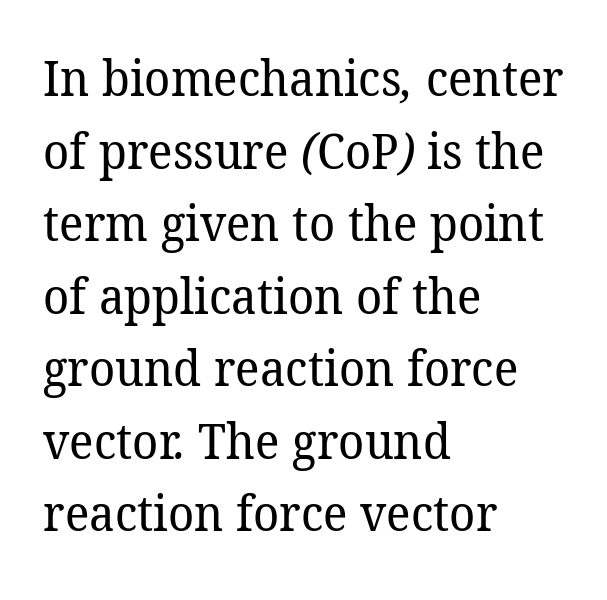
Q: Is the text bold? A: No.
Q: Is the typeface a serif or a sans-serif typeface? A: Serif.
Q: Is the text underlined? A: No.
Q: How is the paragraph aligned? A: Left-aligned.
Q: Is the spacing between letters normal or unusually wide? A: Normal.
Q: Is the spacing between lines tight, normal or loose? A: Normal.
Q: Width (condensed, normal, or wide)? A: Normal.
Q: Stroke contrast? A: Low.
Q: x-height? A: Medium.
Q: Monospaced? A: No.
